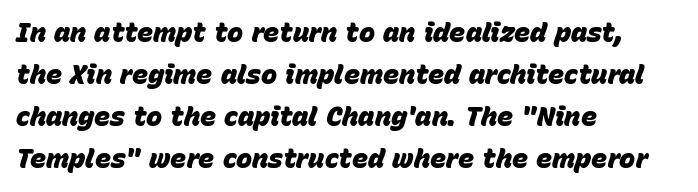
There is no visible air inserted between adjacent glyphs. The specimen reads as italic at a glance. Check the space under the baseline: it is left empty. A classic flush-left, rag-right setting is used for this passage. The strokes are fattened all the way to bold. Does the leading feel generous? No, just average.
